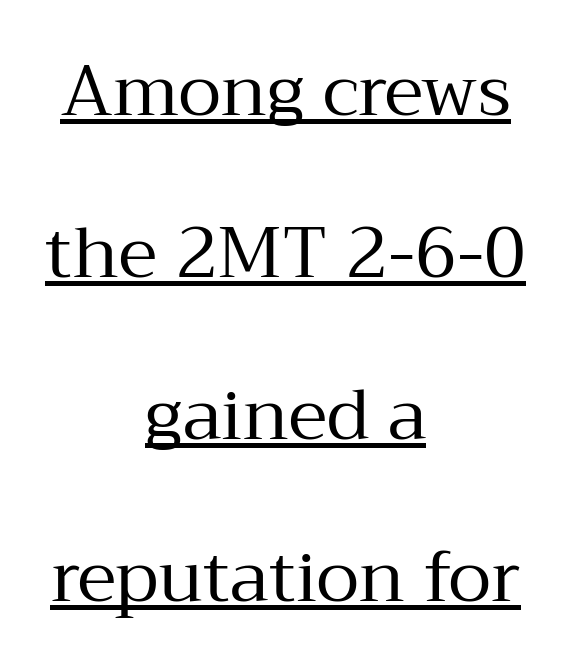
{"serif": "yes", "italic": "no", "bold": "no", "weight": "regular", "width": "normal", "stroke_contrast": "medium", "x_height": "medium", "monospaced": "no", "underline": "yes", "align": "center", "line_spacing": "loose", "line_spacing_ratio": 2.28, "letter_spacing": "normal", "letter_spacing_em": 0.0, "glyph_px": 71}
